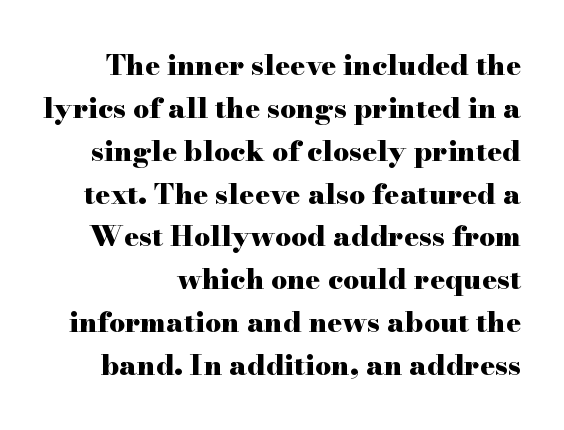
{"serif": "yes", "italic": "no", "bold": "yes", "weight": "heavy", "width": "wide", "stroke_contrast": "high", "x_height": "small", "monospaced": "no", "underline": "no", "line_spacing": "normal", "line_spacing_ratio": 1.53, "letter_spacing": "normal", "letter_spacing_em": 0.0, "glyph_px": 28}
